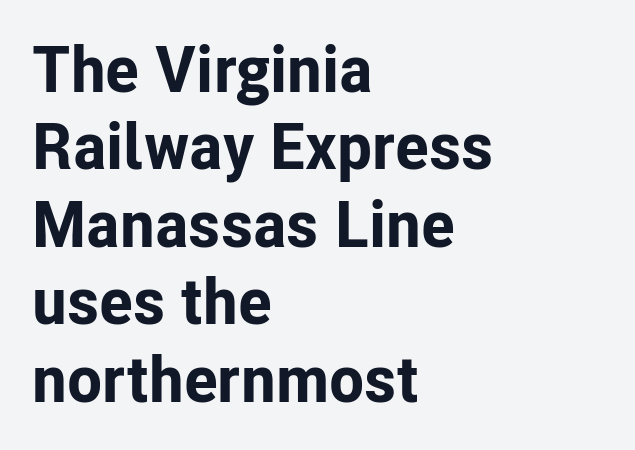
Q: Is the text bold? A: Yes.
Q: Is the text italic (slanted)? A: No, it is upright.
Q: Is the typeface a serif or a sans-serif typeface? A: Sans-serif.
Q: Is the text underlined? A: No.
Q: How is the paragraph aligned? A: Left-aligned.
Q: Is the spacing between letters normal or unusually wide? A: Normal.
Q: Width (condensed, normal, or wide)? A: Normal.
Q: Stroke contrast? A: Low.
Q: x-height? A: Medium.
Q: Monospaced? A: No.
